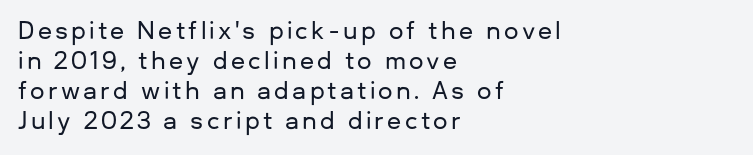
A clean baseline with only descenders dipping below it. The vertical gap from one line to the next is medium. These lines were composed using upright roman letters. The rendering anchors every line to the left-hand side.
